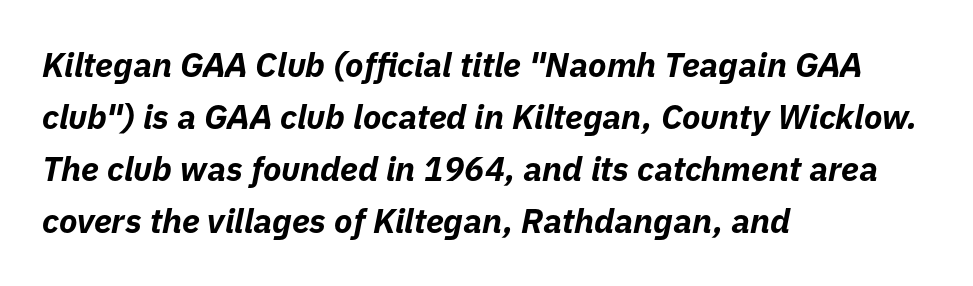
Q: Is the text bold? A: Yes.
Q: Is the text italic (slanted)? A: Yes, it leans right by about 11 degrees.
Q: Is the text underlined? A: No.
Q: How is the paragraph aligned? A: Left-aligned.
Q: Is the spacing between letters normal or unusually wide? A: Normal.
Q: Is the spacing between lines tight, normal or loose? A: Normal.
Q: Width (condensed, normal, or wide)? A: Normal.
Q: Stroke contrast? A: Low.
Q: x-height? A: Medium.
Q: Monospaced? A: No.
